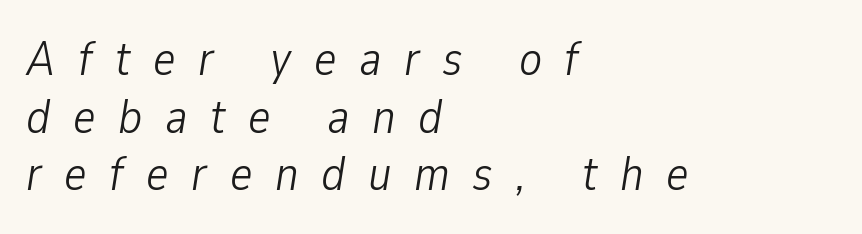
This rendering features lettering with no underline. The compositor pushed each line to the left boundary. The line texture is sparse and dotted thanks to wide tracking. A typesetter would call this proportional, since set widths differ per character. Stroke mass is kept to a normal reading level or below. Italic? Definitely — the glyphs are oblique.
